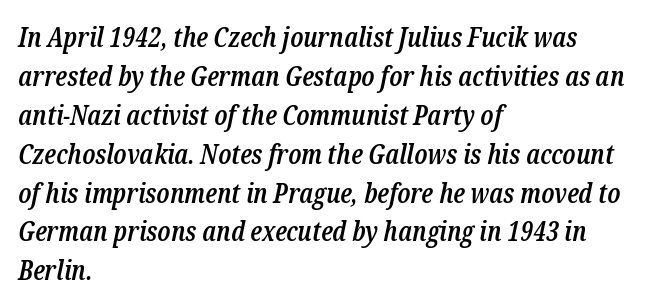
A fair bit of extra ink — the face is semibold, not bold. When letters slant like this, we call the style italic. Standard letterfit; no display-style spreading of the glyphs. Quick note: interline space is typical. Each row of text sits above clean, open space.
